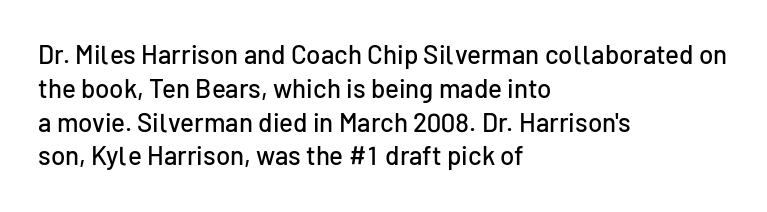
{"italic": "no", "underline": "no", "align": "left", "line_spacing": "normal", "line_spacing_ratio": 1.3, "letter_spacing": "normal", "letter_spacing_em": 0.0, "glyph_px": 26}
